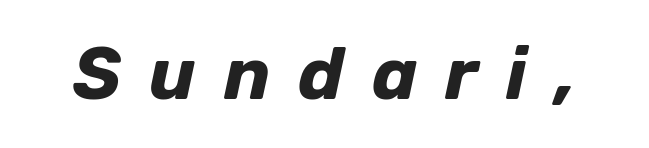
{"italic": "yes", "lean": "right", "slant_degrees": 12, "bold": "yes", "weight": "bold", "width": "normal", "stroke_contrast": "low", "x_height": "medium", "monospaced": "no", "underline": "no", "letter_spacing": "wide", "letter_spacing_em": 0.38, "glyph_px": 73}
